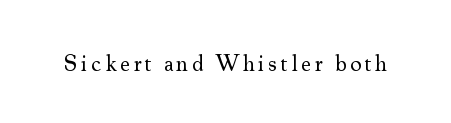
{"italic": "no", "bold": "no", "underline": "no", "glyph_px": 23}
